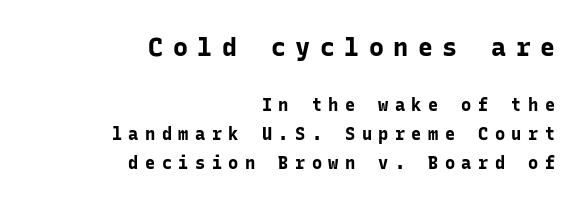
Right-aligned paragraph, ragged on the left. Stroke thickness is high; the sample reads as a true bold. Each new line begins a customary step beneath the previous one. Designer's note — italics off, roman on.
